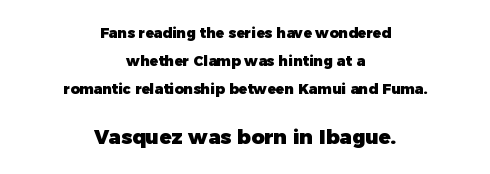
Q: Is the text bold? A: Yes.
Q: Is the text italic (slanted)? A: No, it is upright.
Q: Is the text underlined? A: No.
Q: How is the paragraph aligned? A: Centered.
Q: Is the spacing between letters normal or unusually wide? A: Normal.
Q: Is the spacing between lines tight, normal or loose? A: Loose.
Q: Which block of text is set in a larger size, the first (top) or the second (bottom)? A: The second (bottom) one.
